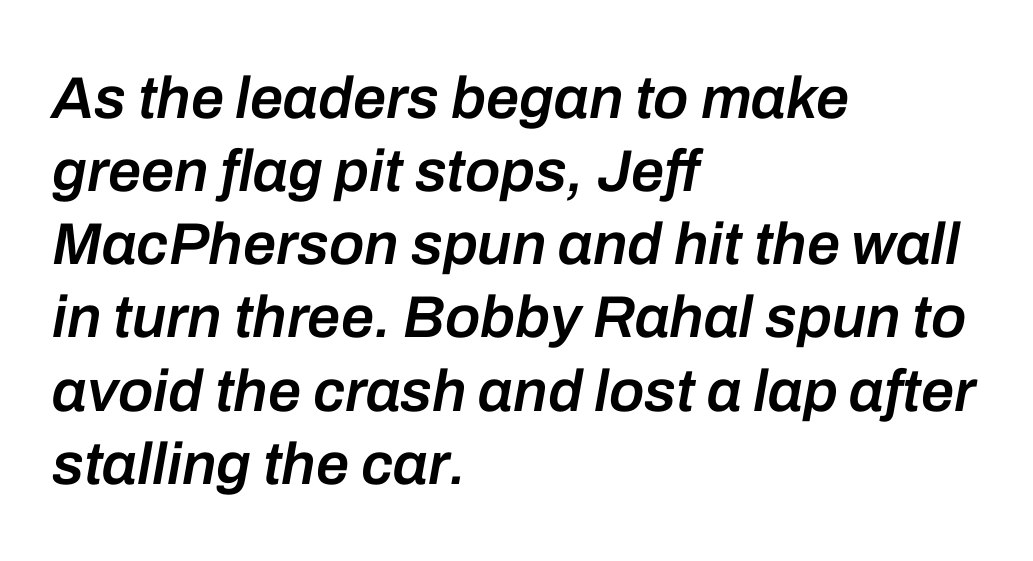
Underlining? Definitely not there. You could not count columns in this text — the font is proportionally spaced. Casual observation: everything's shoved over to the left. Default kerning and tracking; the words read as compact shapes. I'd describe the lettering as semibold — firm but not a full bold.
